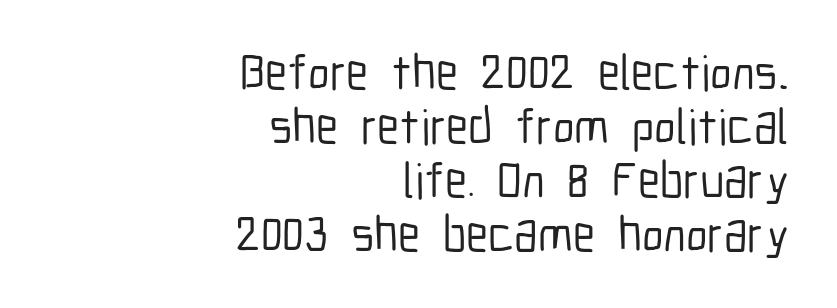
A typesetter would call this leading minimal, almost set solid. Glyph-to-glyph distance matches everyday printed text. Anything drawn beneath the words? Only blank space. Spacing verdict: proportional, widths tailored to each character.
